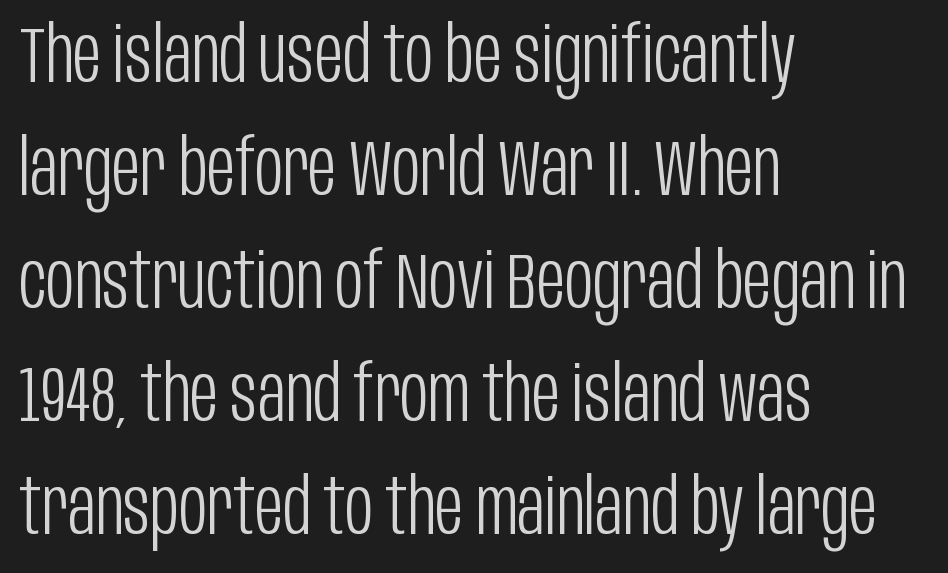
Q: Is the text bold? A: No.
Q: Is the text italic (slanted)? A: No, it is upright.
Q: Is the typeface a serif or a sans-serif typeface? A: Sans-serif.
Q: Is the text underlined? A: No.
Q: How is the paragraph aligned? A: Left-aligned.
Q: Is the spacing between letters normal or unusually wide? A: Normal.
Q: Is the spacing between lines tight, normal or loose? A: Normal.
Q: Width (condensed, normal, or wide)? A: Condensed.
Q: Stroke contrast? A: Low.
Q: x-height? A: Large.
Q: Monospaced? A: No.
